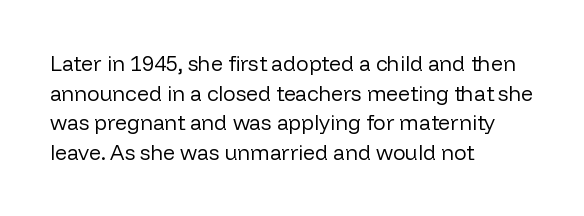
Q: Is the text bold? A: No.
Q: Is the text italic (slanted)? A: No, it is upright.
Q: Is the text underlined? A: No.
Q: How is the paragraph aligned? A: Left-aligned.
Q: Is the spacing between letters normal or unusually wide? A: Normal.
Q: Is the spacing between lines tight, normal or loose? A: Normal.
